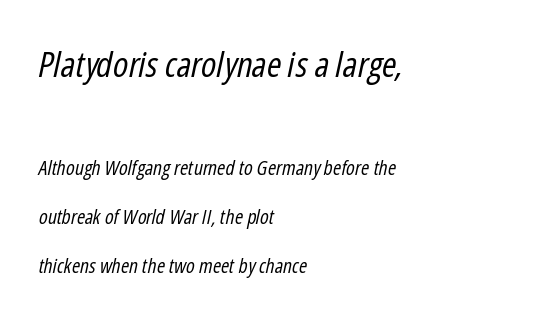
Q: Is the text bold? A: No.
Q: Is the text italic (slanted)? A: Yes, it leans right by about 12 degrees.
Q: Is the text underlined? A: No.
Q: How is the paragraph aligned? A: Left-aligned.
Q: Is the spacing between letters normal or unusually wide? A: Normal.
Q: Is the spacing between lines tight, normal or loose? A: Loose.
Q: Which block of text is set in a larger size, the first (top) or the second (bottom)? A: The first (top) one.
Q: Width (condensed, normal, or wide)? A: Condensed.
Q: Stroke contrast? A: Low.
Q: x-height? A: Medium.
Q: Monospaced? A: No.
